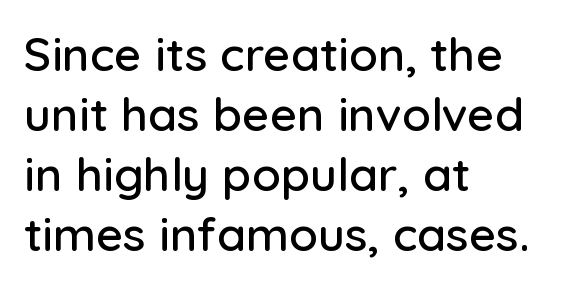
{"serif": "no", "italic": "no", "width": "normal", "stroke_contrast": "low", "x_height": "medium", "monospaced": "no", "underline": "no", "align": "left", "line_spacing": "normal", "line_spacing_ratio": 1.28, "letter_spacing": "normal", "letter_spacing_em": 0.0, "glyph_px": 47}
